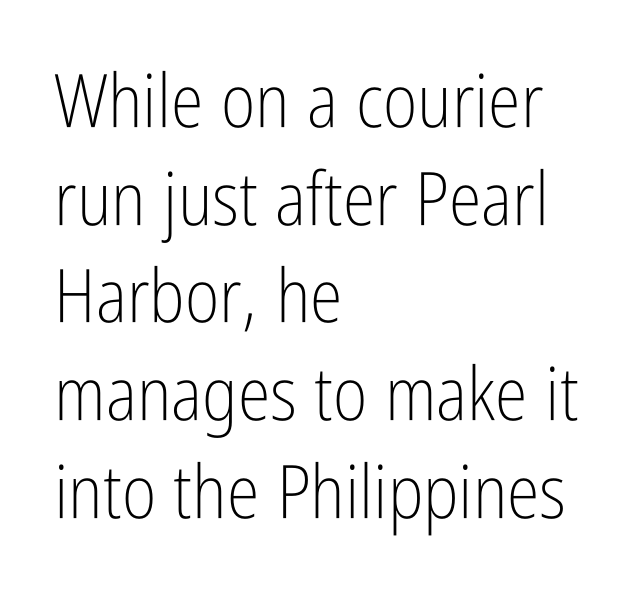
The image shows 74 px light, condensed sans-serif type, upright; set left-aligned, normal line spacing (1.32x), normal letter spacing, not underlined; low stroke contrast and a medium x-height.
